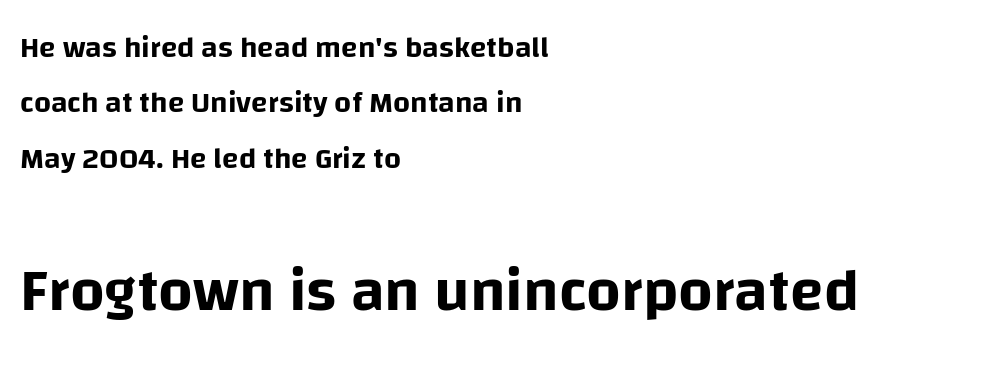
Q: Is the text italic (slanted)? A: No, it is upright.
Q: Is the typeface a serif or a sans-serif typeface? A: Sans-serif.
Q: Is the text underlined? A: No.
Q: How is the paragraph aligned? A: Left-aligned.
Q: Is the spacing between letters normal or unusually wide? A: Normal.
Q: Which block of text is set in a larger size, the first (top) or the second (bottom)? A: The second (bottom) one.
Q: Width (condensed, normal, or wide)? A: Normal.
Q: Stroke contrast? A: Low.
Q: x-height? A: Large.
Q: Monospaced? A: No.
